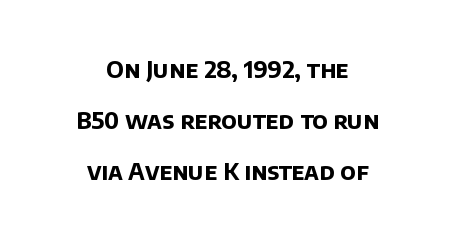
{"bold": "yes", "underline": "no", "align": "center", "line_spacing": "loose", "line_spacing_ratio": 2.21, "letter_spacing": "normal", "letter_spacing_em": 0.0, "glyph_px": 23}
